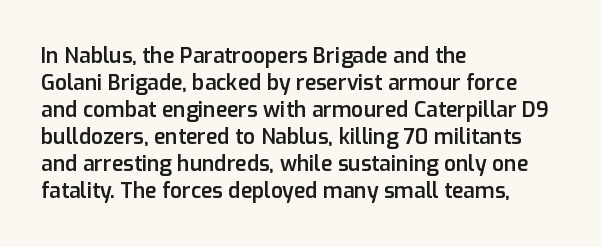
{"italic": "no", "bold": "semi", "underline": "no", "align": "left", "line_spacing": "normal", "line_spacing_ratio": 1.29, "letter_spacing": "normal", "letter_spacing_em": 0.0, "glyph_px": 21}
